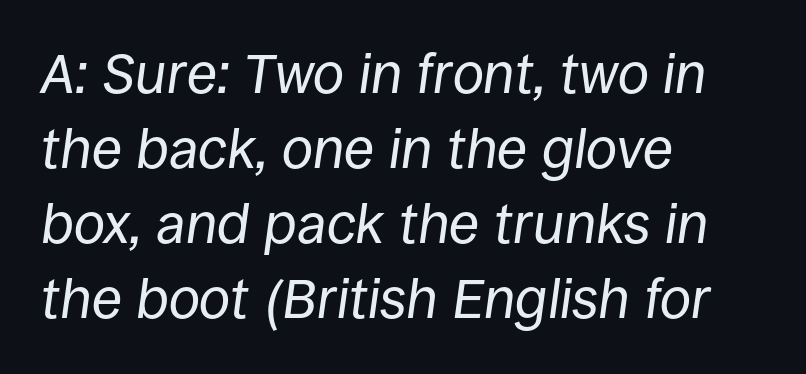
Horizontal alignment here is leftward, the default for most running prose. In terms of letterspacing, this is plain default setting. This reads as an unemphasized weight, regular at the heaviest. The block of text has a typical density, with ordinary space between rows. Note the varied advance widths — an 'i' is clearly narrower than an 'm'. Each row of text sits above clean, open space.
